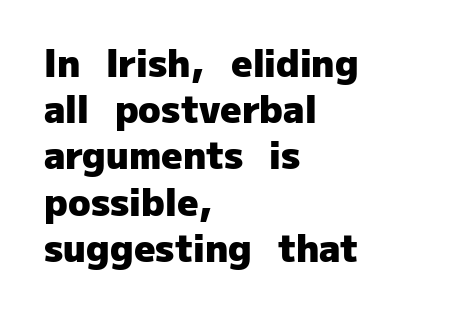
Q: Is the text bold? A: Yes.
Q: Is the text italic (slanted)? A: No, it is upright.
Q: Is the typeface a serif or a sans-serif typeface? A: Sans-serif.
Q: Is the text underlined? A: No.
Q: How is the paragraph aligned? A: Left-aligned.
Q: Is the spacing between letters normal or unusually wide? A: Normal.
Q: Is the spacing between lines tight, normal or loose? A: Normal.
Q: Width (condensed, normal, or wide)? A: Normal.
Q: Stroke contrast? A: Low.
Q: x-height? A: Medium.
Q: Monospaced? A: No.
